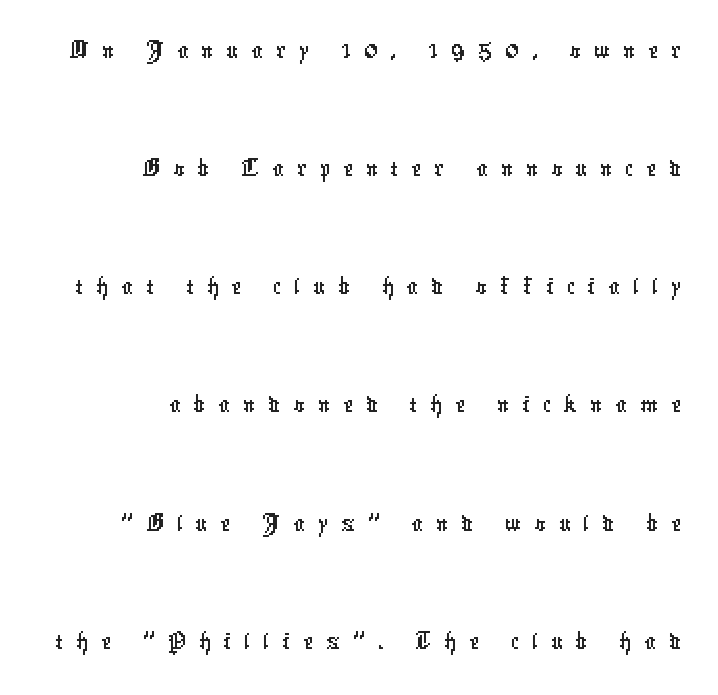
{"serif": "no", "width": "condensed", "stroke_contrast": "low", "x_height": "medium", "monospaced": "no", "underline": "no", "align": "right", "line_spacing": "loose", "line_spacing_ratio": 2.11, "letter_spacing": "wide", "letter_spacing_em": 0.23, "glyph_px": 56}
